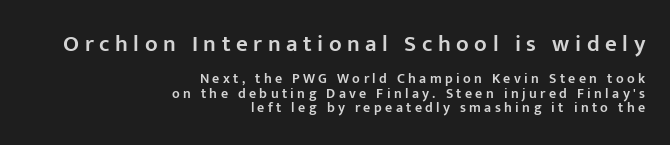
Q: Is the text bold? A: Semi-bold.
Q: Is the text italic (slanted)? A: No, it is upright.
Q: Is the text underlined? A: No.
Q: How is the paragraph aligned? A: Right-aligned.
Q: Is the spacing between letters normal or unusually wide? A: Unusually wide.
Q: Is the spacing between lines tight, normal or loose? A: Tight.
Q: Which block of text is set in a larger size, the first (top) or the second (bottom)? A: The first (top) one.
